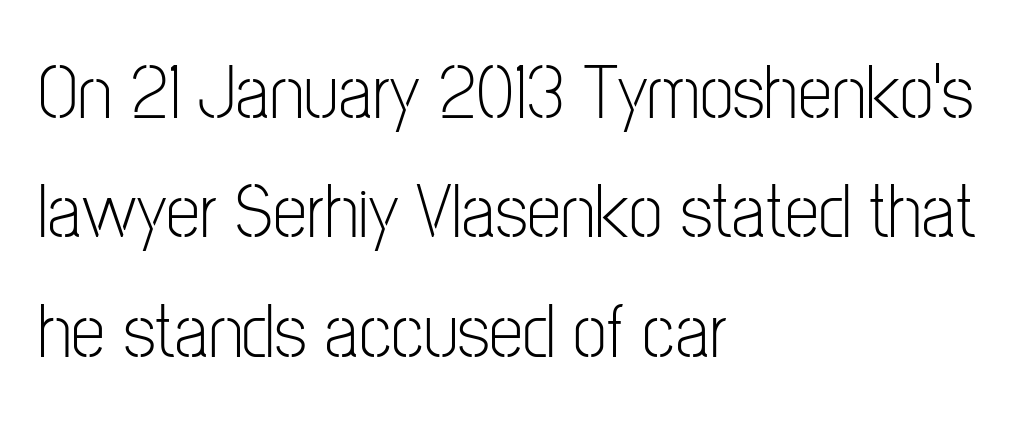
Q: Is the text bold? A: No.
Q: Is the text italic (slanted)? A: No, it is upright.
Q: Is the typeface a serif or a sans-serif typeface? A: Sans-serif.
Q: Is the text underlined? A: No.
Q: How is the paragraph aligned? A: Left-aligned.
Q: Is the spacing between letters normal or unusually wide? A: Normal.
Q: Is the spacing between lines tight, normal or loose? A: Normal.
Q: Width (condensed, normal, or wide)? A: Condensed.
Q: Stroke contrast? A: Low.
Q: x-height? A: Medium.
Q: Monospaced? A: No.
